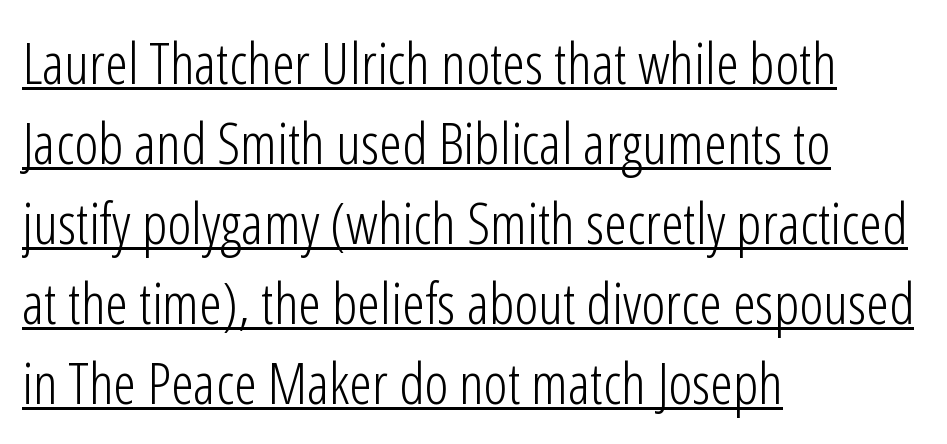
The image shows 58 px light, condensed sans-serif type, upright; set left-aligned, normal line spacing (1.38x), normal letter spacing, underlined; low stroke contrast and a medium x-height.
